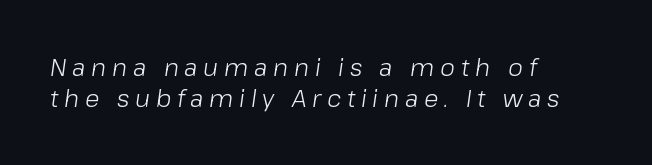
{"italic": "yes", "lean": "right", "slant_degrees": 8, "bold": "no", "underline": "no", "align": "left", "line_spacing": "normal", "line_spacing_ratio": 1.3, "letter_spacing": "wide", "letter_spacing_em": 0.24, "glyph_px": 24}
